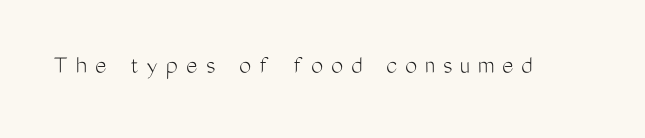
The image shows 27 px text type, upright; set unusually wide letter spacing (+0.3 em), not underlined.
